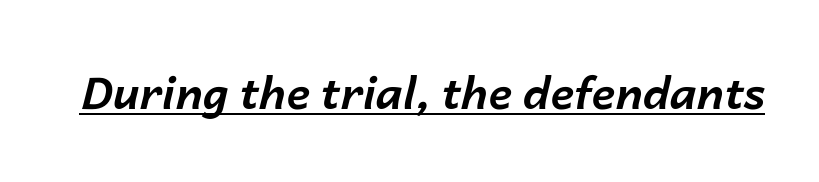
{"italic": "yes", "lean": "right", "slant_degrees": 14, "bold": "yes", "weight": "bold", "width": "normal", "stroke_contrast": "low", "x_height": "medium", "monospaced": "no", "underline": "yes", "letter_spacing": "normal", "letter_spacing_em": 0.0, "glyph_px": 44}
